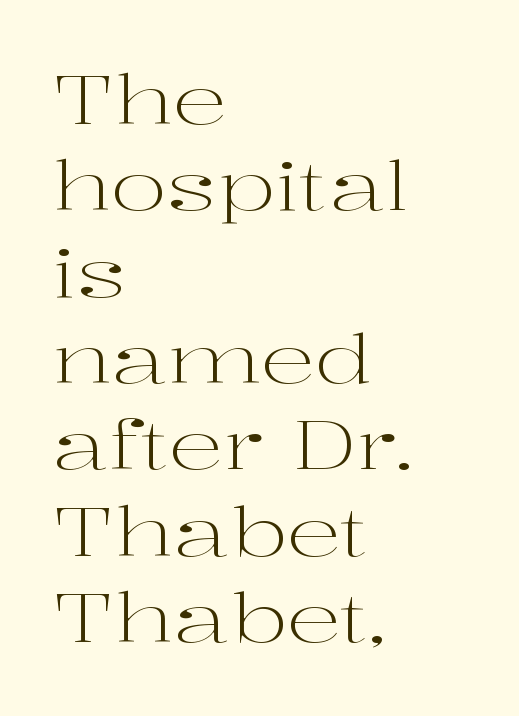
The image shows 68 px light, wide serif type, upright; set left-aligned, normal line spacing (1.27x), normal letter spacing, not underlined; high stroke contrast and a medium x-height.
